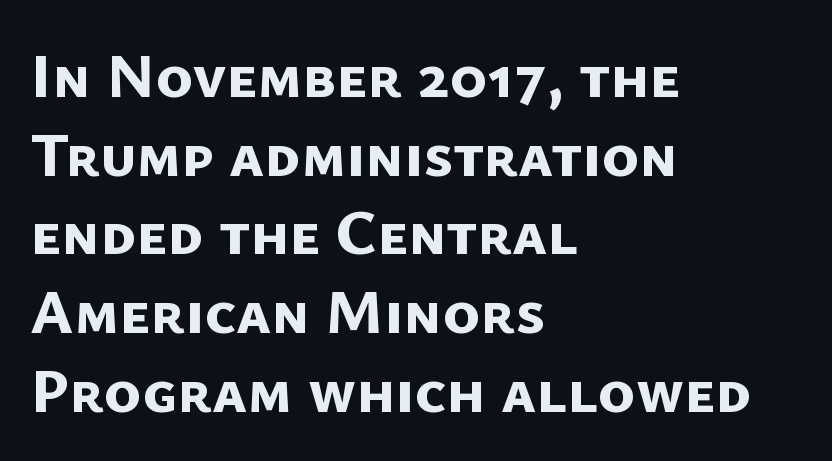
The image shows 63 px bold sans-serif type; set left-aligned, normal line spacing (1.25x), normal letter spacing, not underlined; low stroke contrast and a medium x-height.
